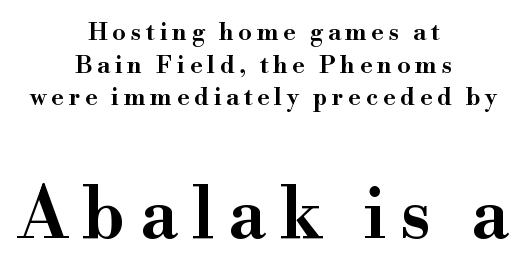
{"serif": "yes", "italic": "no", "width": "wide", "stroke_contrast": "high", "x_height": "small", "monospaced": "no", "underline": "no", "align": "center", "line_spacing": "normal", "line_spacing_ratio": 1.36, "letter_spacing": "wide", "letter_spacing_em": 0.2, "larger_block": "second", "size_ratio": 2.96, "glyph_px": 71}
